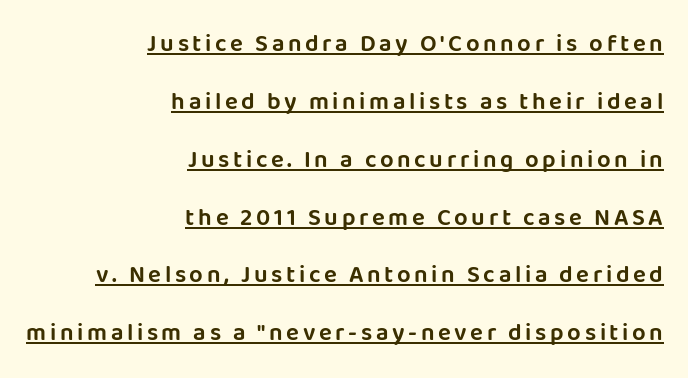
Q: Is the text italic (slanted)? A: No, it is upright.
Q: Is the text underlined? A: Yes.
Q: How is the paragraph aligned? A: Right-aligned.
Q: Is the spacing between lines tight, normal or loose? A: Loose.
